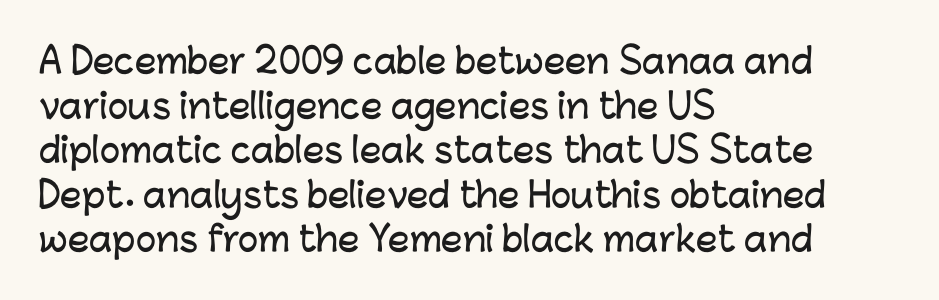
{"serif": "no", "italic": "no", "width": "normal", "stroke_contrast": "low", "x_height": "medium", "monospaced": "no", "underline": "no", "align": "left", "line_spacing": "normal", "line_spacing_ratio": 1.31, "letter_spacing": "normal", "letter_spacing_em": 0.0, "glyph_px": 34}
